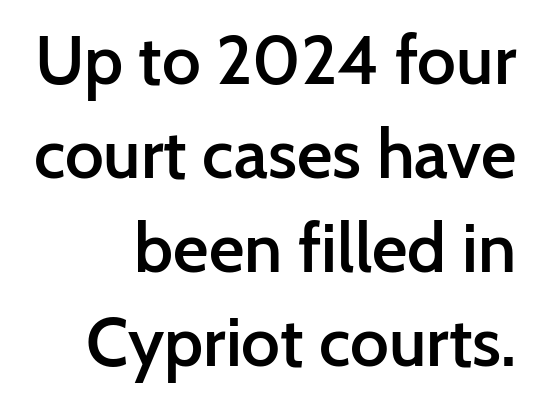
Stems and bowls a touch heavier than normal — semibold. Does extra space separate the letters? No, they use regular spacing. The rows are spaced the way most documents space them. Lines of text with bare space underneath. Is there any slant? The stems are plumb.
